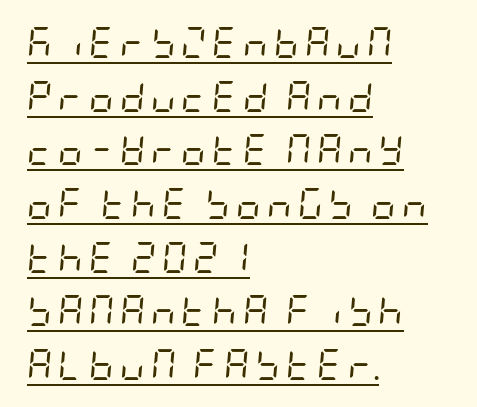
The image shows 31 px regular-weight, condensed type, italic (leaning right); set left-aligned, line spacing 1.73x, underlined; low stroke contrast and a large x-height.
